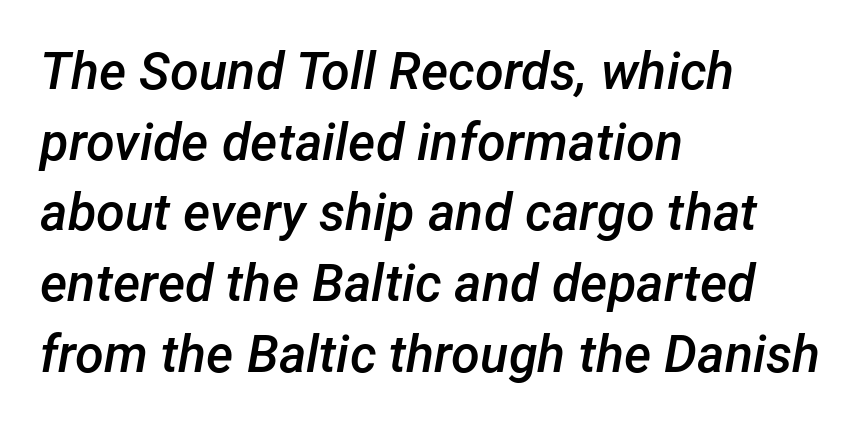
{"italic": "yes", "lean": "right", "slant_degrees": 12, "bold": "semi", "weight": "semibold", "width": "normal", "stroke_contrast": "low", "x_height": "medium", "monospaced": "no", "underline": "no", "align": "left", "line_spacing": "normal", "line_spacing_ratio": 1.36, "letter_spacing": "normal", "letter_spacing_em": 0.0, "glyph_px": 52}
